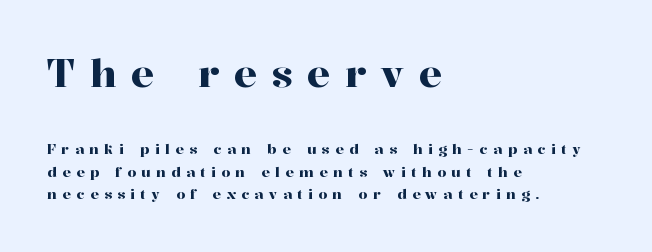
Q: Is the text italic (slanted)? A: No, it is upright.
Q: Is the typeface a serif or a sans-serif typeface? A: Serif.
Q: Is the text underlined? A: No.
Q: How is the paragraph aligned? A: Left-aligned.
Q: Is the spacing between letters normal or unusually wide? A: Unusually wide.
Q: Is the spacing between lines tight, normal or loose? A: Normal.
Q: Which block of text is set in a larger size, the first (top) or the second (bottom)? A: The first (top) one.
Q: Width (condensed, normal, or wide)? A: Normal.
Q: Stroke contrast? A: High.
Q: x-height? A: Medium.
Q: Monospaced? A: No.
